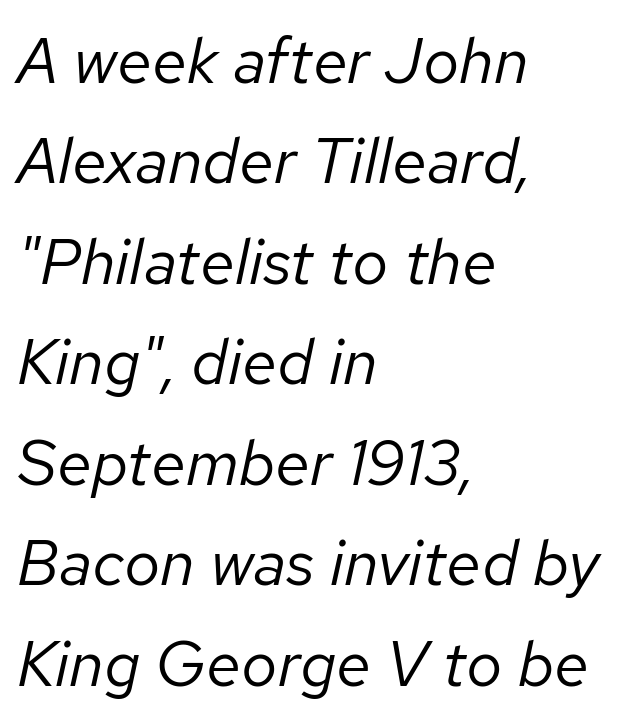
{"italic": "yes", "lean": "right", "slant_degrees": 12, "bold": "no", "weight": "regular", "width": "normal", "stroke_contrast": "low", "x_height": "medium", "monospaced": "no", "underline": "no", "align": "left", "line_spacing": "normal", "line_spacing_ratio": 1.57, "letter_spacing": "normal", "letter_spacing_em": 0.0, "glyph_px": 64}
